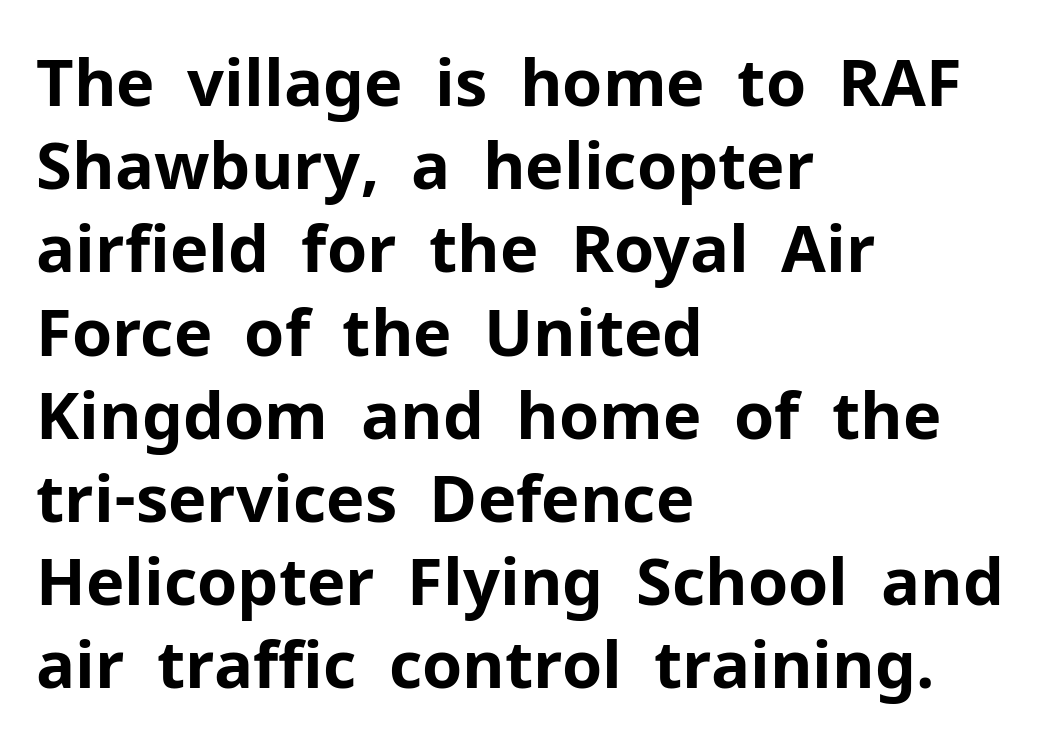
The image shows 65 px bold sans-serif type, upright; set left-aligned, normal line spacing (1.28x), normal letter spacing, not underlined; low stroke contrast and a medium x-height.
